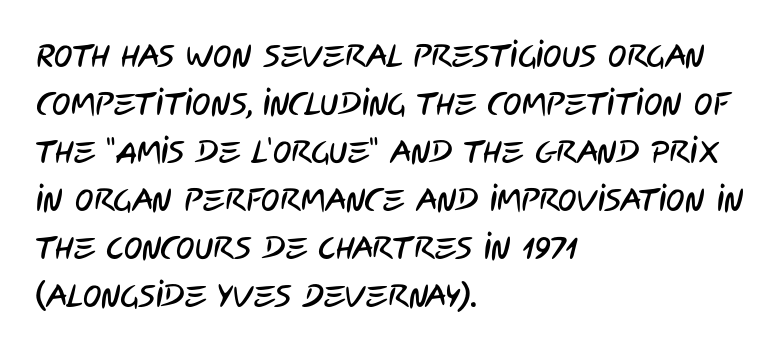
Descenders hang freely into open space. Spacing verdict: proportional, widths tailored to each character. Unlike a traditional serif, this face leaves its strokes unadorned. What stands out about the letter spacing? Nothing — it is the standard amount. The paragraph shown leans on its left margin. If you measured baseline to baseline, you'd find a middling distance.
